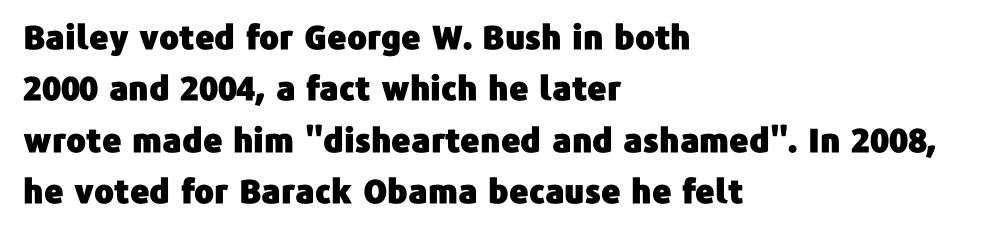
The image shows 33 px sans-serif type, upright; set left-aligned, normal line spacing (1.56x), normal letter spacing, not underlined; low stroke contrast and a medium x-height.
